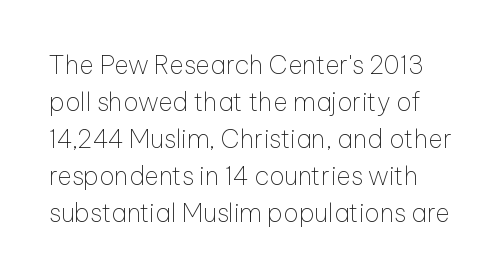
The image shows 25 px text type, upright; set normal line spacing (1.48x), normal letter spacing, not underlined.
